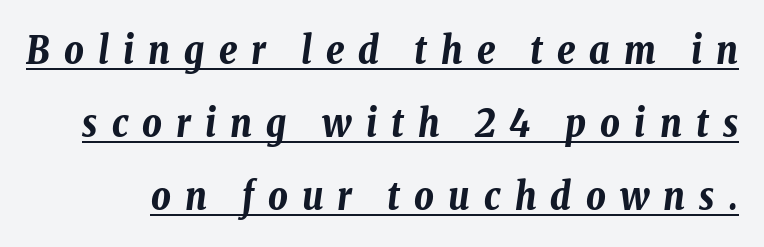
The image shows 38 px bold, condensed type, italic (leaning right); set loose line spacing (1.92x), unusually wide letter spacing (+0.37 em), underlined; low stroke contrast and a medium x-height.
